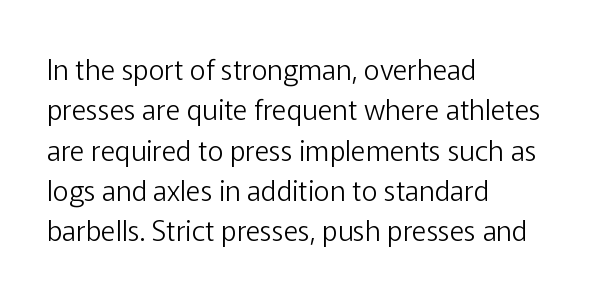
The image shows 28 px light sans-serif type, upright; set left-aligned, normal line spacing (1.44x), normal letter spacing, not underlined; low stroke contrast and a medium x-height.
